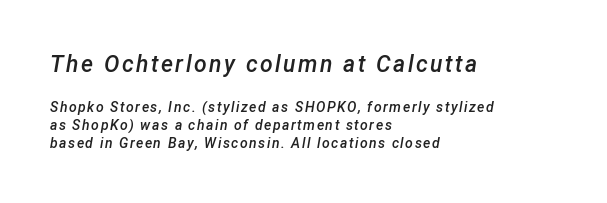
The image shows 23 px text type, italic (leaning right); set left-aligned, normal line spacing (1.31x), not underlined; the first (top) block is 1.64x larger.
